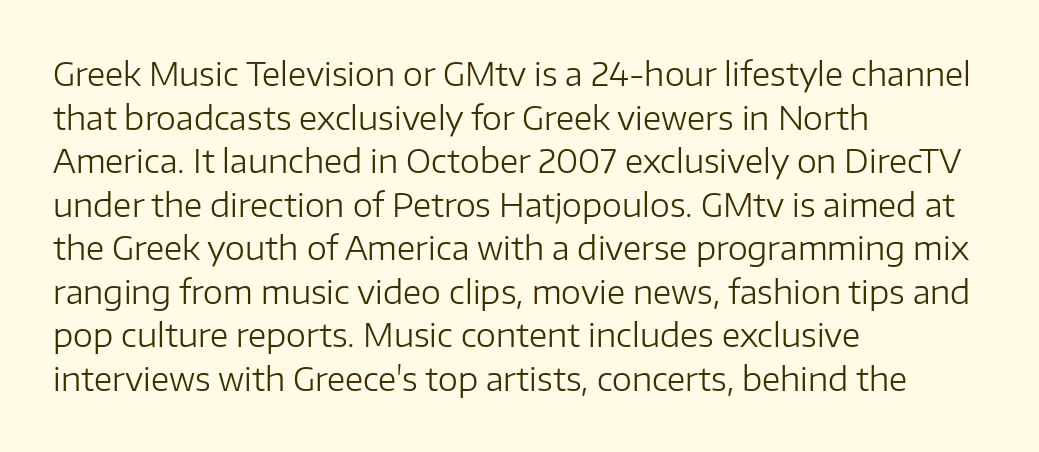
The image shows 32 px regular-weight sans-serif type, upright; set left-aligned, normal line spacing (1.36x), normal letter spacing, not underlined; low stroke contrast and a medium x-height.
